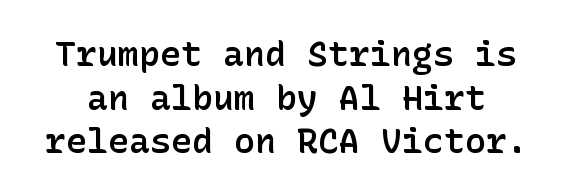
{"serif": "no", "italic": "no", "bold": "semi", "weight": "semibold", "width": "normal", "stroke_contrast": "low", "x_height": "medium", "underline": "no", "line_spacing": "normal", "line_spacing_ratio": 1.25, "letter_spacing": "normal", "letter_spacing_em": 0.0, "glyph_px": 35}
